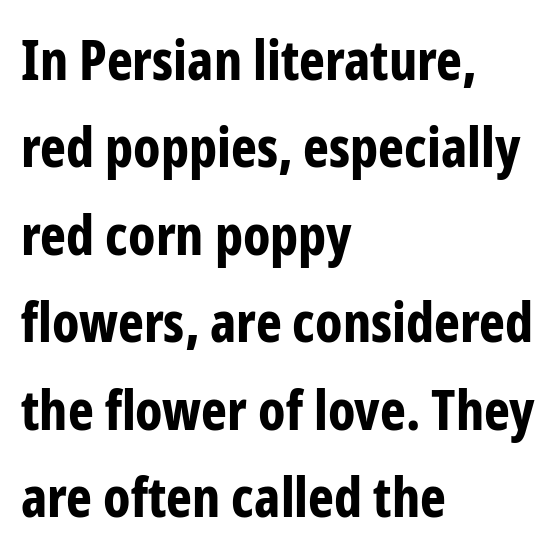
Q: Is the text bold? A: Yes.
Q: Is the text italic (slanted)? A: No, it is upright.
Q: Is the typeface a serif or a sans-serif typeface? A: Sans-serif.
Q: Is the text underlined? A: No.
Q: How is the paragraph aligned? A: Left-aligned.
Q: Is the spacing between letters normal or unusually wide? A: Normal.
Q: Is the spacing between lines tight, normal or loose? A: Normal.
Q: Width (condensed, normal, or wide)? A: Condensed.
Q: Stroke contrast? A: Low.
Q: x-height? A: Medium.
Q: Monospaced? A: No.
